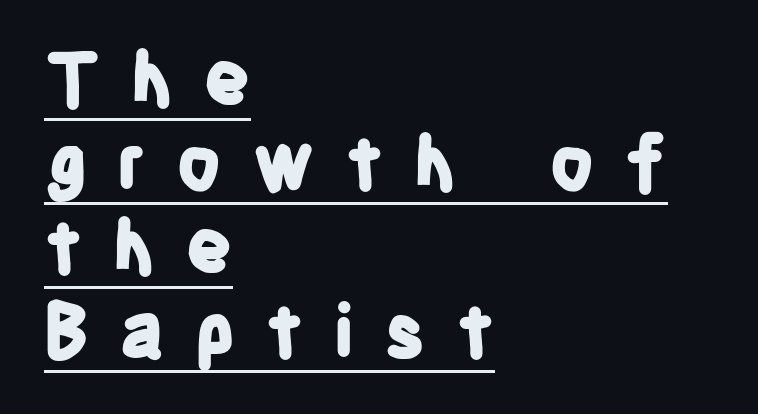
{"serif": "no", "italic": "no", "bold": "yes", "weight": "bold", "width": "condensed", "stroke_contrast": "low", "x_height": "large", "monospaced": "no", "underline": "yes", "align": "left", "line_spacing": "tight", "line_spacing_ratio": 1.15, "letter_spacing": "wide", "letter_spacing_em": 0.41, "glyph_px": 73}
